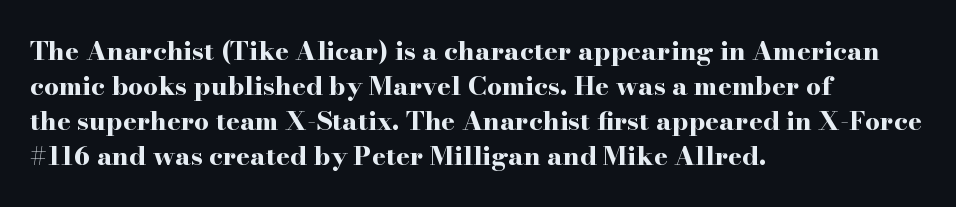
The image shows 26 px bold type, upright; set left-aligned, normal line spacing (1.35x), normal letter spacing, not underlined.
